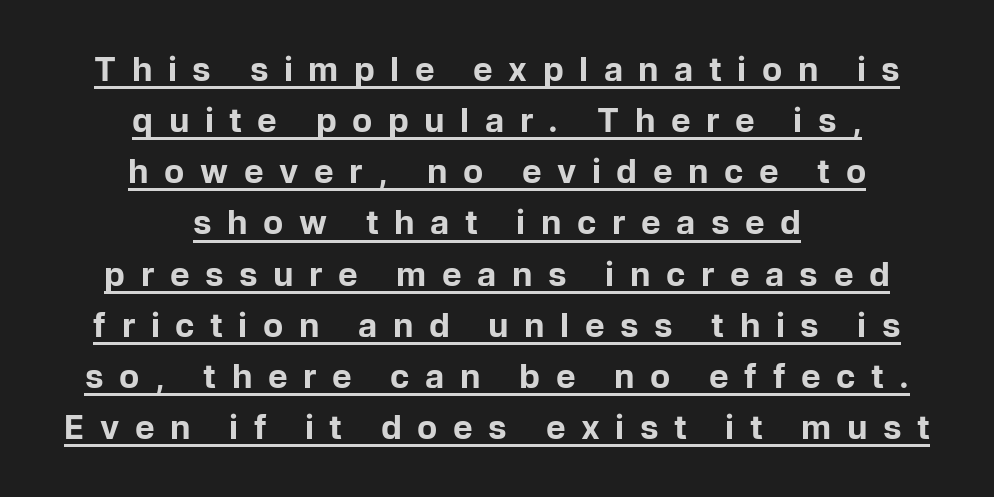
The image shows 33 px bold sans-serif type, upright; set centered, normal line spacing (1.55x), unusually wide letter spacing (+0.47 em), underlined; low stroke contrast and a medium x-height.
